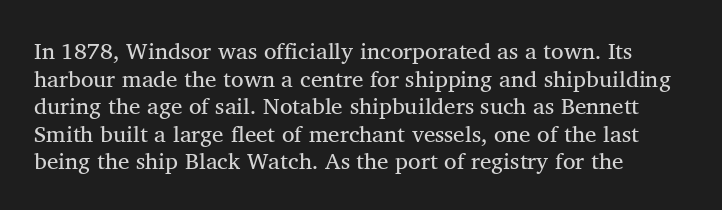
The face looks like a standard text weight, possibly lighter. Clear beneath every line of the passage. This rendering leaves character spacing at its baseline value.
